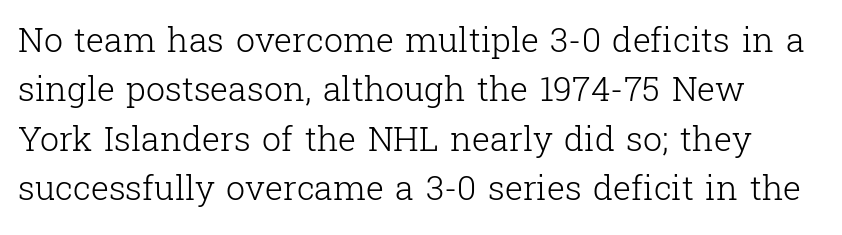
Q: Is the text bold? A: No.
Q: Is the text italic (slanted)? A: No, it is upright.
Q: Is the typeface a serif or a sans-serif typeface? A: Serif.
Q: Is the text underlined? A: No.
Q: Is the spacing between letters normal or unusually wide? A: Normal.
Q: Is the spacing between lines tight, normal or loose? A: Normal.
Q: Width (condensed, normal, or wide)? A: Normal.
Q: Stroke contrast? A: Low.
Q: x-height? A: Medium.
Q: Monospaced? A: No.
